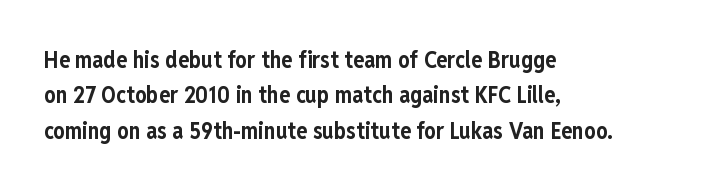
The image shows 23 px bold type, upright; set left-aligned, normal line spacing (1.54x), normal letter spacing, not underlined.
